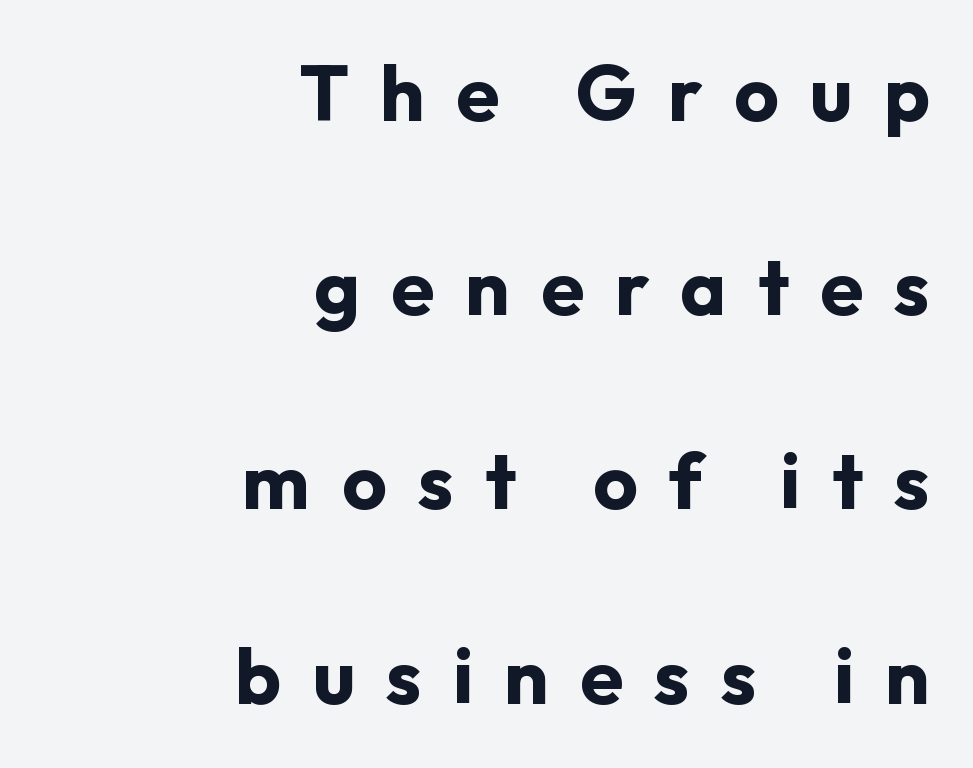
The image shows 78 px bold sans-serif type, upright; set right-aligned, loose line spacing (2.49x), unusually wide letter spacing (+0.4 em), not underlined; low stroke contrast and a medium x-height.
